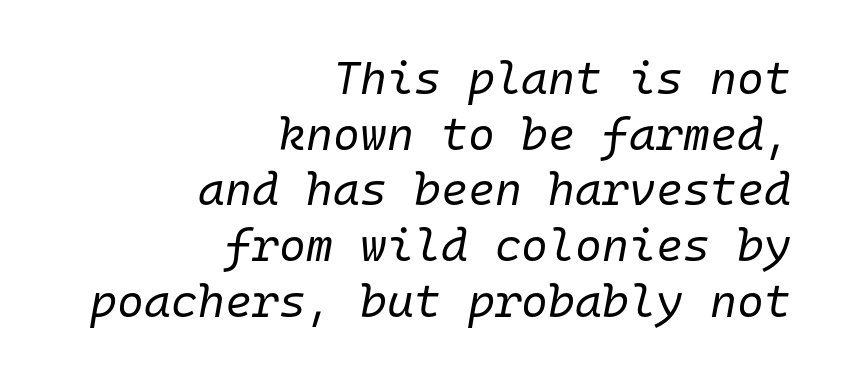
{"italic": "yes", "lean": "right", "slant_degrees": 10, "bold": "no", "weight": "regular", "width": "normal", "stroke_contrast": "low", "x_height": "medium", "monospaced": "yes", "underline": "no", "align": "right", "line_spacing_ratio": 1.21, "letter_spacing": "normal", "letter_spacing_em": 0.0, "glyph_px": 46}
